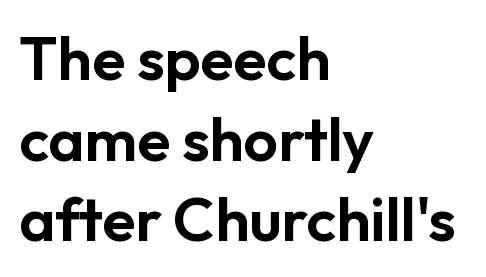
{"serif": "no", "italic": "no", "width": "normal", "stroke_contrast": "low", "x_height": "medium", "monospaced": "no", "underline": "no", "align": "left", "line_spacing": "normal", "line_spacing_ratio": 1.32, "letter_spacing": "normal", "letter_spacing_em": 0.0, "glyph_px": 61}
